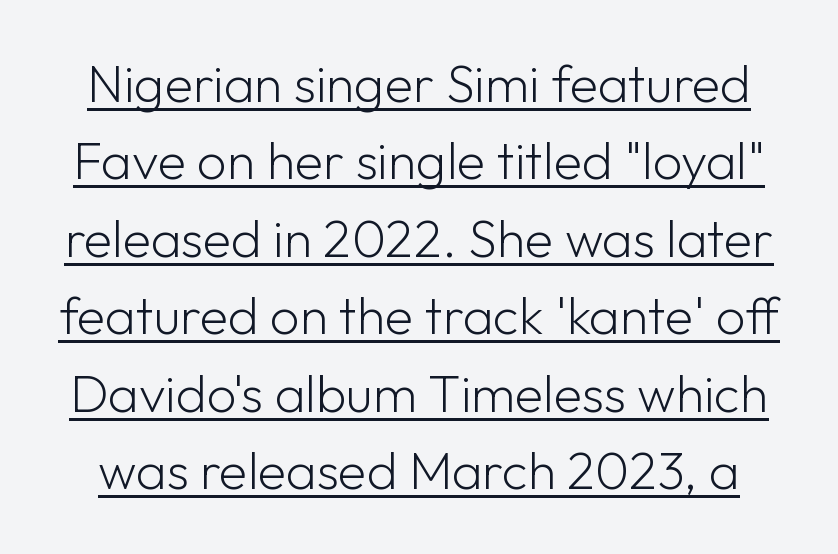
The image shows 52 px light sans-serif type, upright; set normal line spacing (1.49x), normal letter spacing, underlined; low stroke contrast and a medium x-height.
